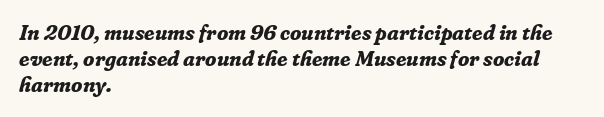
Q: Is the text bold? A: Yes.
Q: Is the text italic (slanted)? A: Yes, it leans right by about 16 degrees.
Q: Is the text underlined? A: No.
Q: How is the paragraph aligned? A: Left-aligned.
Q: Is the spacing between letters normal or unusually wide? A: Normal.
